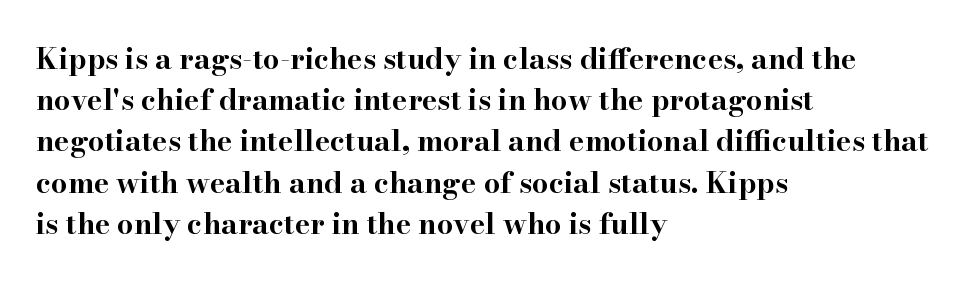
Q: Is the text bold? A: Yes.
Q: Is the text italic (slanted)? A: No, it is upright.
Q: Is the typeface a serif or a sans-serif typeface? A: Serif.
Q: Is the text underlined? A: No.
Q: How is the paragraph aligned? A: Left-aligned.
Q: Is the spacing between letters normal or unusually wide? A: Normal.
Q: Is the spacing between lines tight, normal or loose? A: Normal.
Q: Width (condensed, normal, or wide)? A: Wide.
Q: Stroke contrast? A: High.
Q: x-height? A: Small.
Q: Monospaced? A: No.
